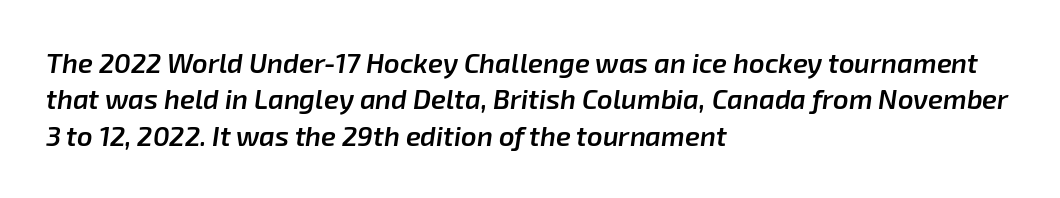
The text carries the slant typical of an italic or oblique font. Students, note that the glyphs here touch the page at normal intervals. Lines of text with bare space underneath. Evenly set lines give the paragraph a standard silhouette.
